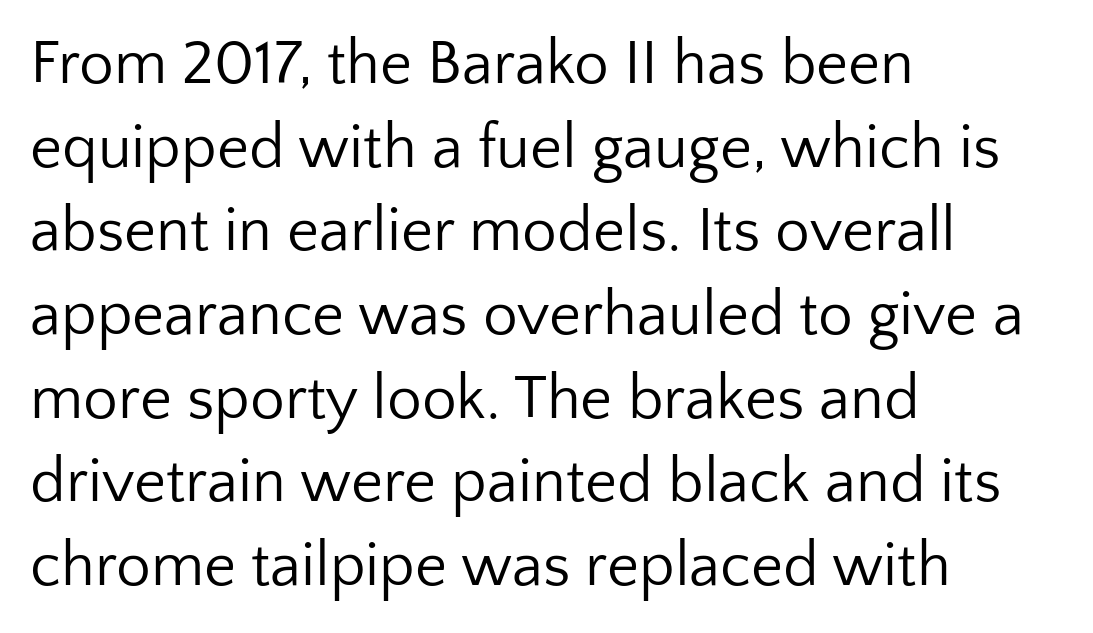
The image shows 62 px regular-weight sans-serif type, upright; set left-aligned, normal line spacing (1.35x), normal letter spacing, not underlined; low stroke contrast and a medium x-height.
